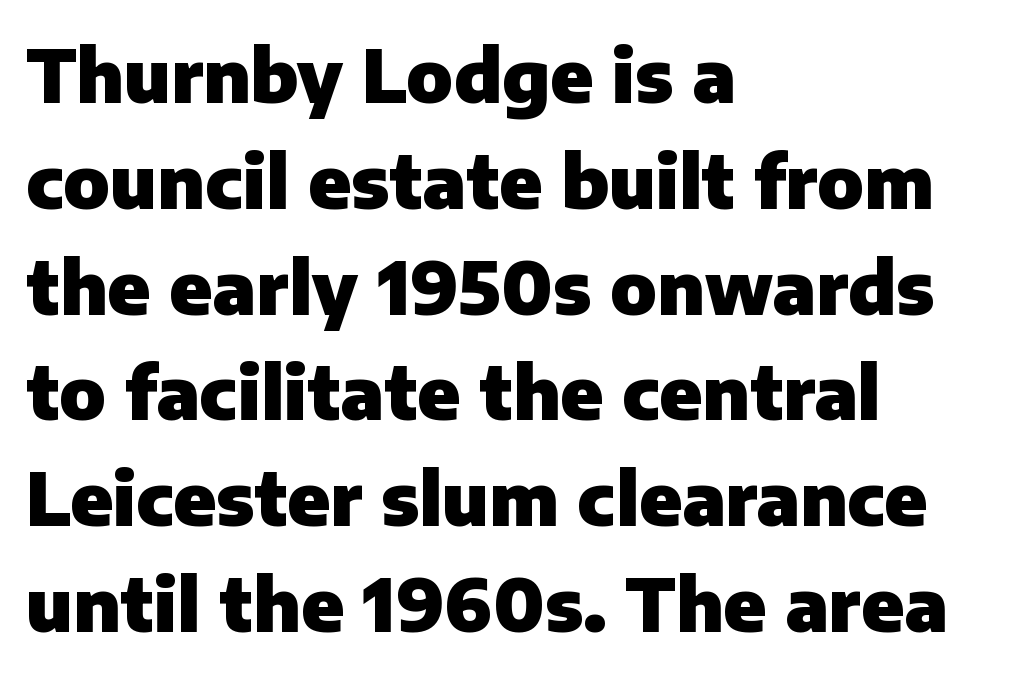
{"serif": "no", "italic": "no", "bold": "yes", "weight": "heavy", "width": "normal", "stroke_contrast": "low", "x_height": "medium", "monospaced": "no", "underline": "no", "align": "left", "line_spacing": "normal", "line_spacing_ratio": 1.43, "letter_spacing": "normal", "letter_spacing_em": 0.0, "glyph_px": 74}
